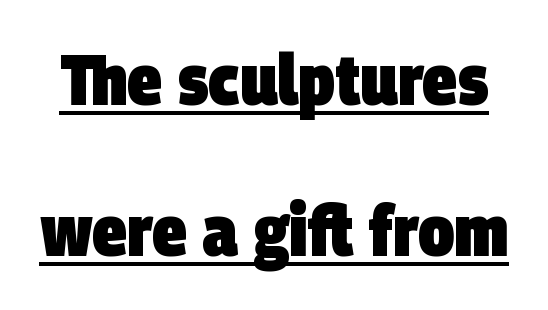
One glance says open: line gaps are wider than usual. Does the type have serifs? No, each stem ends abruptly. Strokes here are thick enough to call this a true bold. How are the letters spaced? Ordinarily, with no added tracking. Note the varied advance widths — an 'i' is clearly narrower than an 'm'. Is there an underline? Yes — a line sits under the letters.
